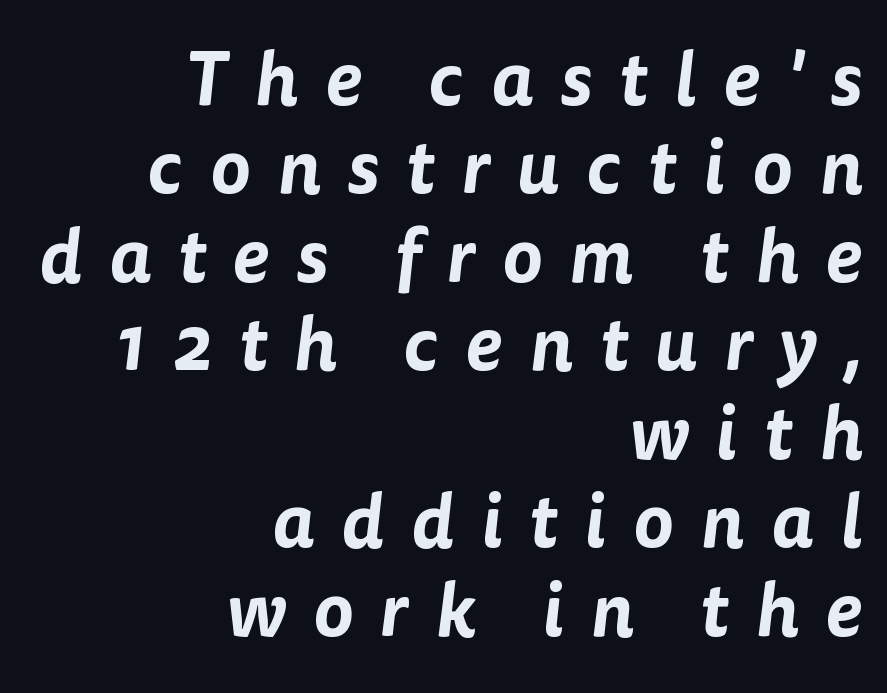
{"serif": "no", "width": "normal", "stroke_contrast": "low", "x_height": "medium", "monospaced": "no", "underline": "no", "align": "right", "line_spacing_ratio": 1.18, "letter_spacing": "wide", "letter_spacing_em": 0.36, "glyph_px": 75}
